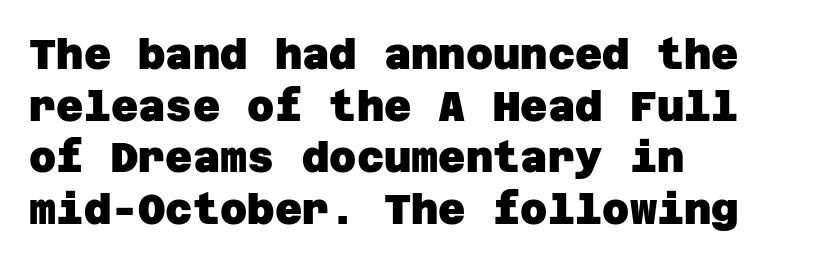
Q: Is the text bold? A: Yes.
Q: Is the typeface a serif or a sans-serif typeface? A: Sans-serif.
Q: Is the text underlined? A: No.
Q: How is the paragraph aligned? A: Left-aligned.
Q: Is the spacing between letters normal or unusually wide? A: Normal.
Q: Width (condensed, normal, or wide)? A: Normal.
Q: Stroke contrast? A: Low.
Q: x-height? A: Large.
